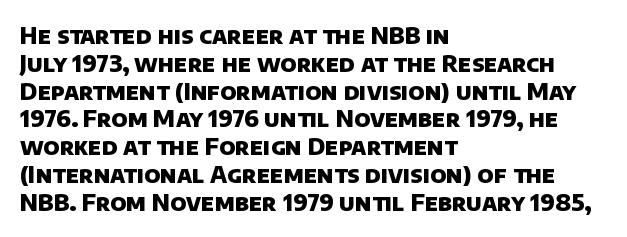
The image shows 23 px bold type; set left-aligned, line spacing 1.21x, normal letter spacing, not underlined.
